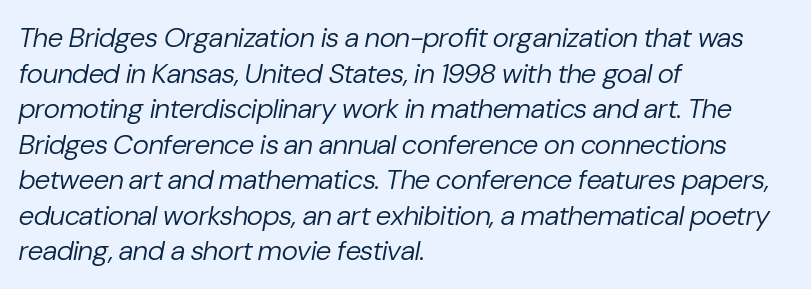
Q: Is the text bold? A: No.
Q: Is the text italic (slanted)? A: Yes, it leans right by about 10 degrees.
Q: Is the text underlined? A: No.
Q: How is the paragraph aligned? A: Left-aligned.
Q: Is the spacing between letters normal or unusually wide? A: Normal.
Q: Is the spacing between lines tight, normal or loose? A: Normal.
Q: Width (condensed, normal, or wide)? A: Normal.
Q: Stroke contrast? A: Low.
Q: x-height? A: Medium.
Q: Monospaced? A: No.
